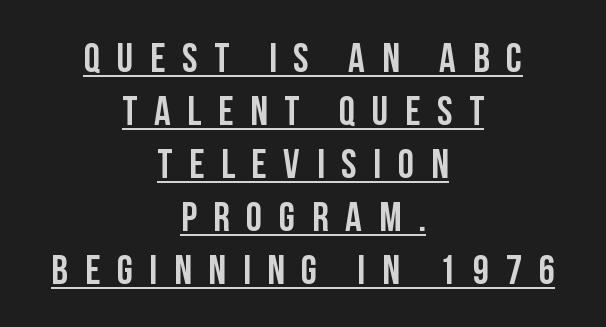
The image shows 41 px semibold, condensed sans-serif type, upright; set centered, normal line spacing (1.29x), unusually wide letter spacing (+0.41 em), underlined; low stroke contrast and a large x-height.
